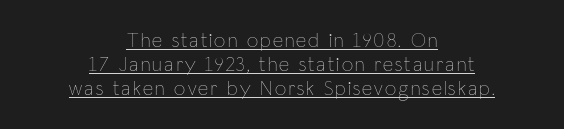
This sample carries an underscore along the baseline area. Weight: in the light-to-regular range. Upright lettering throughout. Every row of glyphs is offset so its center matches the block's center.
